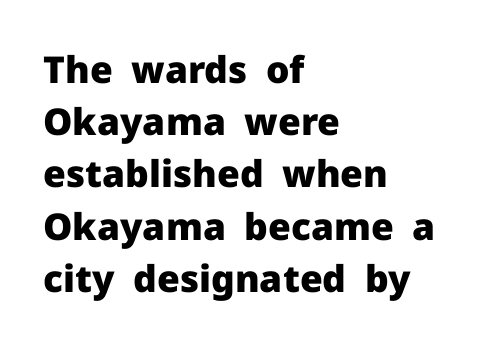
Q: Is the text bold? A: Yes.
Q: Is the text italic (slanted)? A: No, it is upright.
Q: Is the typeface a serif or a sans-serif typeface? A: Sans-serif.
Q: Is the text underlined? A: No.
Q: How is the paragraph aligned? A: Left-aligned.
Q: Is the spacing between letters normal or unusually wide? A: Normal.
Q: Is the spacing between lines tight, normal or loose? A: Normal.
Q: Width (condensed, normal, or wide)? A: Normal.
Q: Stroke contrast? A: Low.
Q: x-height? A: Medium.
Q: Monospaced? A: No.
